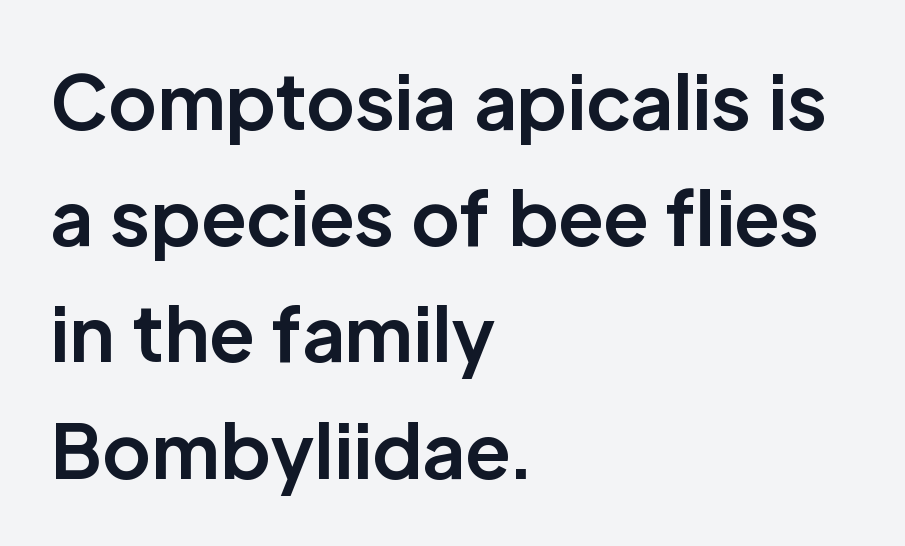
The face used here is proportionally spaced, like ordinary book or web type. The strokes are fattened all the way to bold. Typeset ragged right — the left edge is the straight one. Successive baselines arrive at the customary interval.
